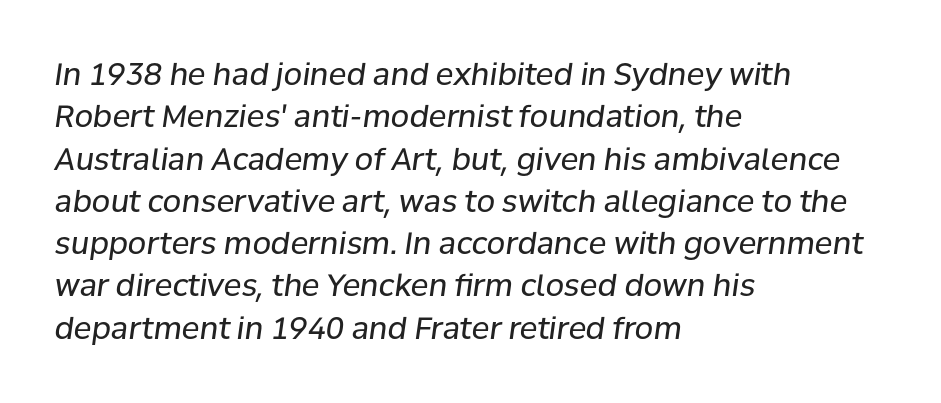
Q: Is the text bold? A: No.
Q: Is the text italic (slanted)? A: Yes, it leans right by about 8 degrees.
Q: Is the text underlined? A: No.
Q: How is the paragraph aligned? A: Left-aligned.
Q: Is the spacing between letters normal or unusually wide? A: Normal.
Q: Is the spacing between lines tight, normal or loose? A: Normal.
Q: Width (condensed, normal, or wide)? A: Normal.
Q: Stroke contrast? A: Low.
Q: x-height? A: Medium.
Q: Monospaced? A: No.
